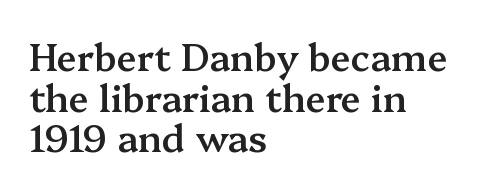
{"serif": "yes", "italic": "no", "bold": "semi", "weight": "semibold", "width": "normal", "stroke_contrast": "medium", "x_height": "medium", "monospaced": "no", "underline": "no", "align": "left", "line_spacing": "tight", "line_spacing_ratio": 1.1, "letter_spacing": "normal", "letter_spacing_em": 0.0, "glyph_px": 37}
